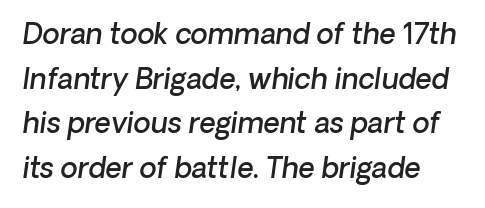
Q: Is the text bold? A: Semi-bold.
Q: Is the typeface a serif or a sans-serif typeface? A: Sans-serif.
Q: Is the text underlined? A: No.
Q: Is the spacing between letters normal or unusually wide? A: Normal.
Q: Is the spacing between lines tight, normal or loose? A: Normal.
Q: Width (condensed, normal, or wide)? A: Normal.
Q: Stroke contrast? A: Low.
Q: x-height? A: Medium.
Q: Monospaced? A: No.
